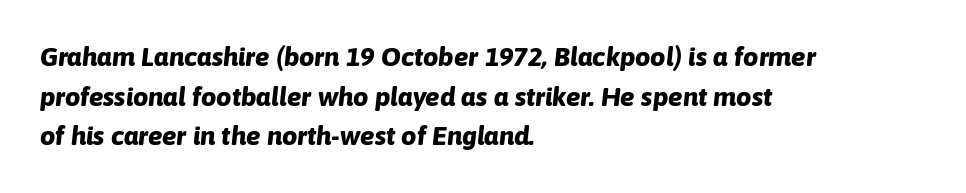
Q: Is the text bold? A: Yes.
Q: Is the text italic (slanted)? A: Yes, it leans right by about 6 degrees.
Q: Is the text underlined? A: No.
Q: How is the paragraph aligned? A: Left-aligned.
Q: Is the spacing between letters normal or unusually wide? A: Normal.
Q: Is the spacing between lines tight, normal or loose? A: Normal.
